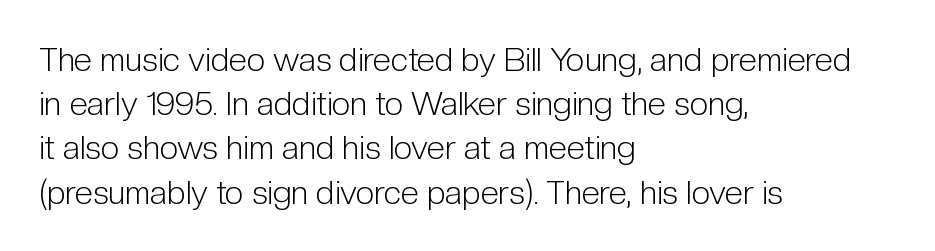
The image shows 33 px light, condensed sans-serif type, upright; set left-aligned, normal line spacing (1.34x), normal letter spacing, not underlined; low stroke contrast and a medium x-height.
